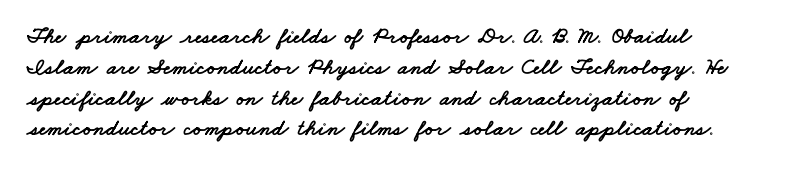
Q: Is the text underlined? A: No.
Q: How is the paragraph aligned? A: Left-aligned.
Q: Is the spacing between letters normal or unusually wide? A: Normal.
Q: Is the spacing between lines tight, normal or loose? A: Normal.
